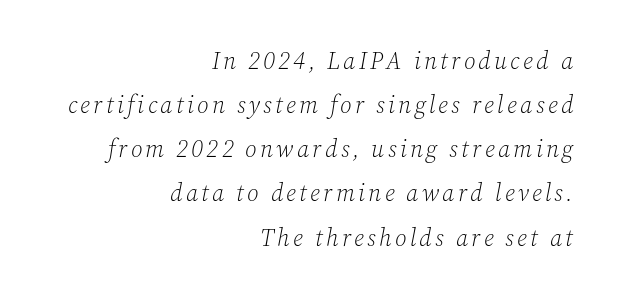
{"italic": "yes", "lean": "right", "slant_degrees": 12, "bold": "no", "underline": "no", "align": "right", "line_spacing_ratio": 1.84, "glyph_px": 24}
